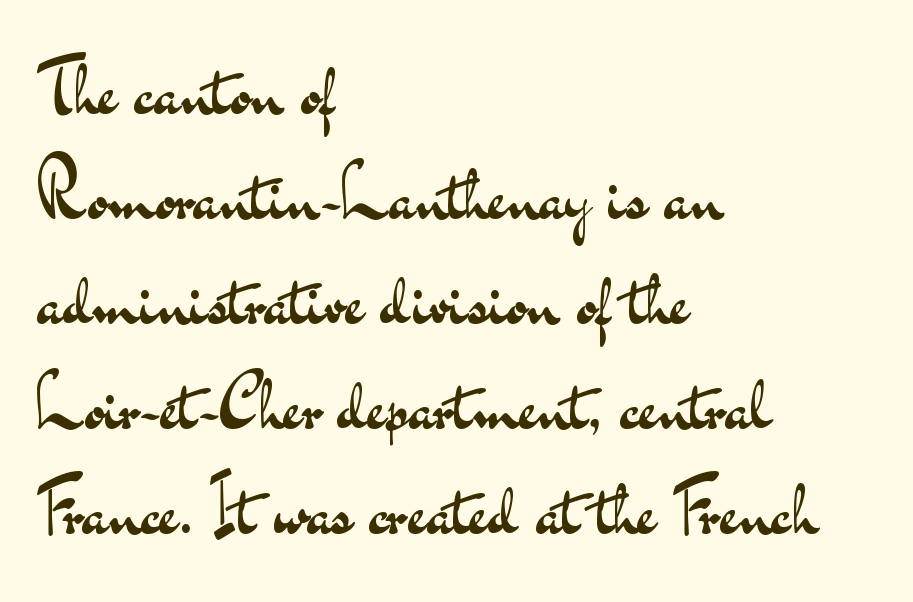
{"serif": "no", "bold": "no", "weight": "regular", "width": "wide", "stroke_contrast": "medium", "x_height": "small", "monospaced": "no", "underline": "no", "align": "left", "line_spacing": "normal", "line_spacing_ratio": 1.44, "letter_spacing": "normal", "letter_spacing_em": 0.0, "glyph_px": 73}
